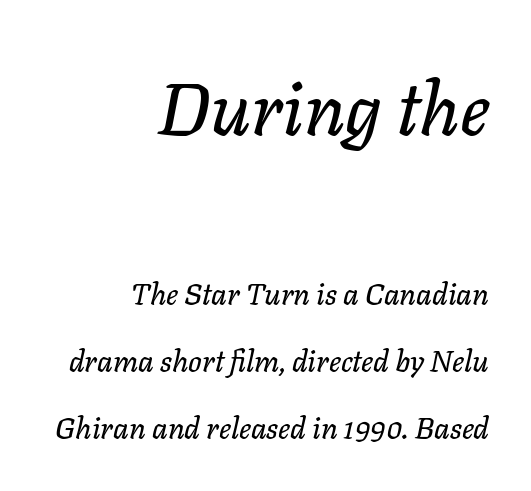
The image shows 74 px text type, italic (leaning right); set right-aligned, loose line spacing (2.24x), normal letter spacing, not underlined; the first (top) block is 2.47x larger; low stroke contrast and a medium x-height.
